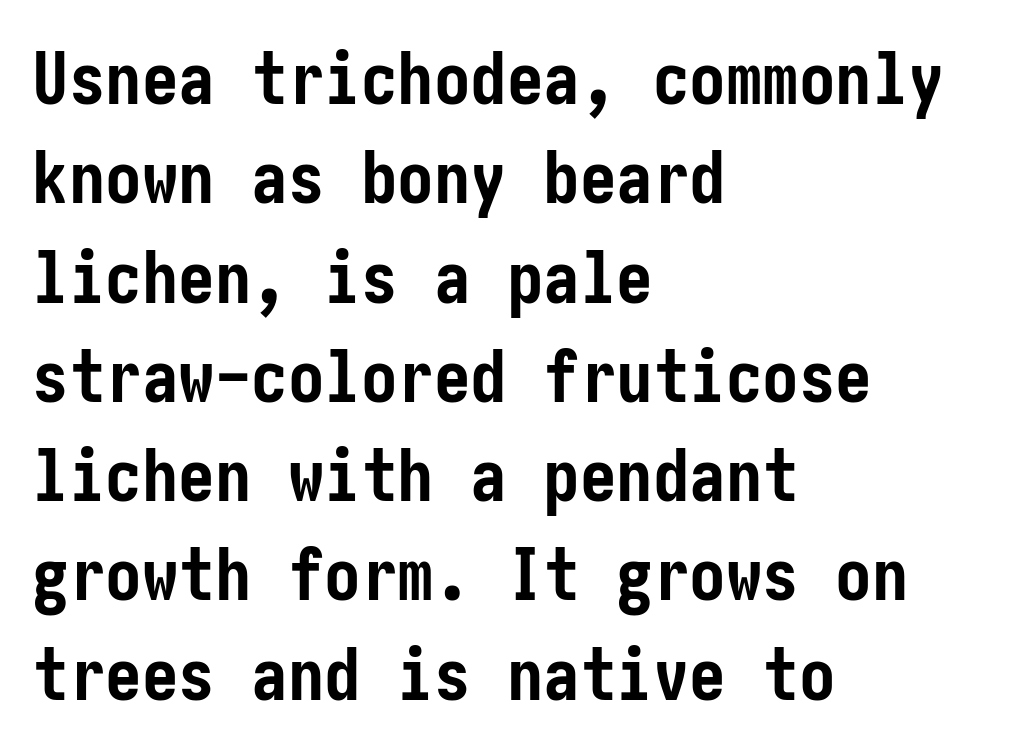
Q: Is the text bold? A: Yes.
Q: Is the text italic (slanted)? A: No, it is upright.
Q: Is the typeface a serif or a sans-serif typeface? A: Sans-serif.
Q: Is the text underlined? A: No.
Q: How is the paragraph aligned? A: Left-aligned.
Q: Is the spacing between letters normal or unusually wide? A: Normal.
Q: Is the spacing between lines tight, normal or loose? A: Normal.
Q: Width (condensed, normal, or wide)? A: Condensed.
Q: Stroke contrast? A: Low.
Q: x-height? A: Medium.
